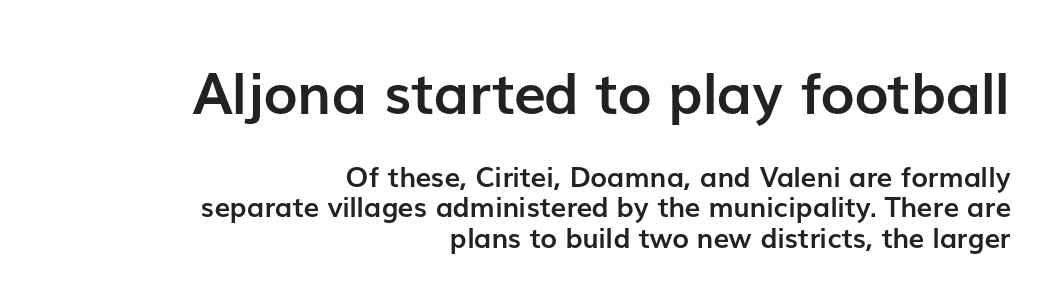
The designer gave the opening block more size than the closing block. Rows of type sit shoulder to shoulder in the vertical direction. This sample uses plain, unmodified letter spacing. Looks like regular typesetting: each glyph gets only the width it needs. These lines stack with their right ends in a neat column. The font's upright variant was chosen for this text.
